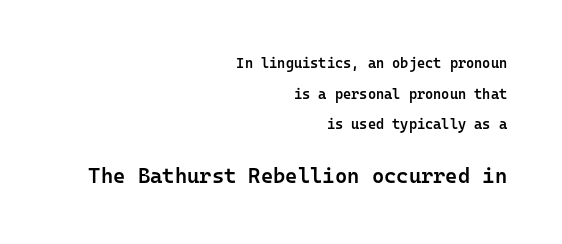
The image shows 21 px text type, upright; set right-aligned, loose line spacing (2.18x), normal letter spacing, not underlined; the second (bottom) block is 1.5x larger.
